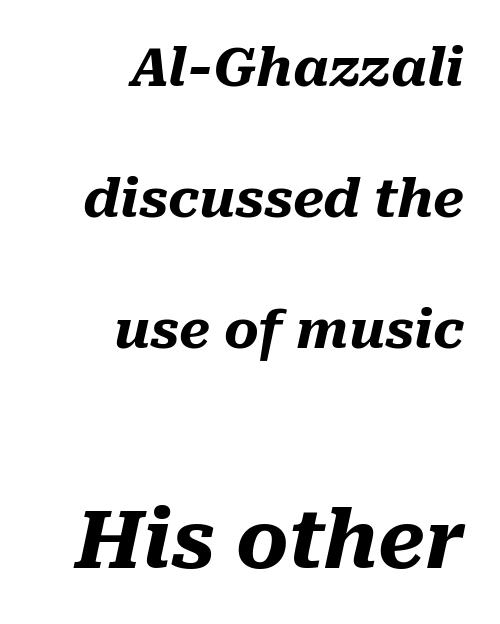
{"italic": "yes", "lean": "right", "slant_degrees": 10, "bold": "yes", "weight": "heavy", "width": "normal", "stroke_contrast": "medium", "x_height": "medium", "monospaced": "no", "underline": "no", "align": "right", "line_spacing": "loose", "line_spacing_ratio": 2.47, "letter_spacing": "normal", "letter_spacing_em": 0.0, "larger_block": "second", "size_ratio": 1.51, "glyph_px": 80}
